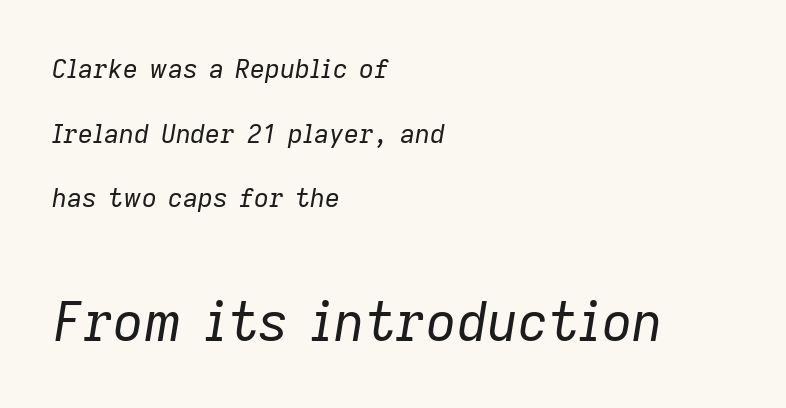
Q: Is the text bold? A: No.
Q: Is the text italic (slanted)? A: Yes, it leans right by about 9 degrees.
Q: Is the text underlined? A: No.
Q: How is the paragraph aligned? A: Left-aligned.
Q: Is the spacing between letters normal or unusually wide? A: Normal.
Q: Is the spacing between lines tight, normal or loose? A: Loose.
Q: Which block of text is set in a larger size, the first (top) or the second (bottom)? A: The second (bottom) one.
Q: Width (condensed, normal, or wide)? A: Normal.
Q: Stroke contrast? A: Low.
Q: x-height? A: Medium.
Q: Monospaced? A: No.
